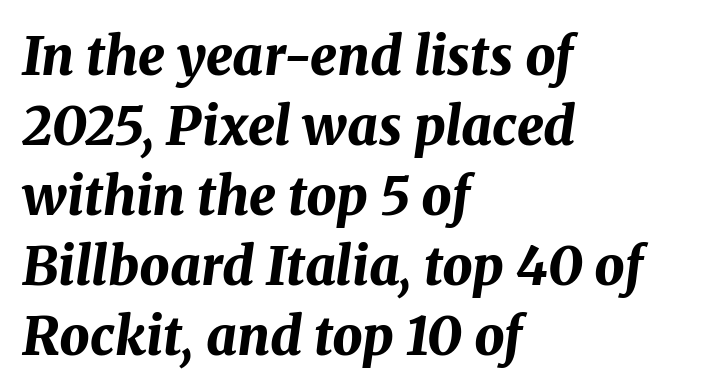
{"italic": "yes", "lean": "right", "slant_degrees": 8, "bold": "yes", "weight": "bold", "width": "normal", "stroke_contrast": "medium", "x_height": "medium", "monospaced": "no", "underline": "no", "align": "left", "line_spacing": "normal", "line_spacing_ratio": 1.32, "letter_spacing": "normal", "letter_spacing_em": 0.0, "glyph_px": 53}
